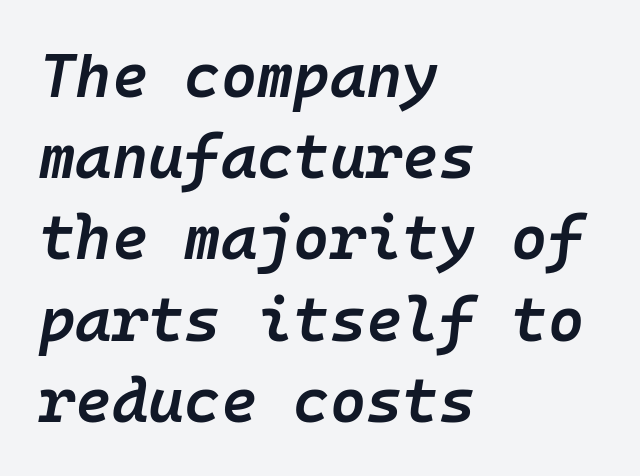
Is there much room between lines? A standard amount, neither cramped nor airy. What stands out about the letter spacing? Nothing — it is the standard amount. Which margin do the lines hug? The left one — the right edge is uneven. Here the designer chose a console-style face with uniform glyph widths.
